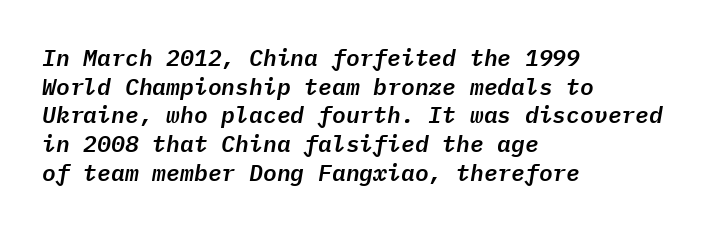
The image shows 23 px text type, italic (leaning right); set left-aligned, normal line spacing (1.25x), normal letter spacing, not underlined.
